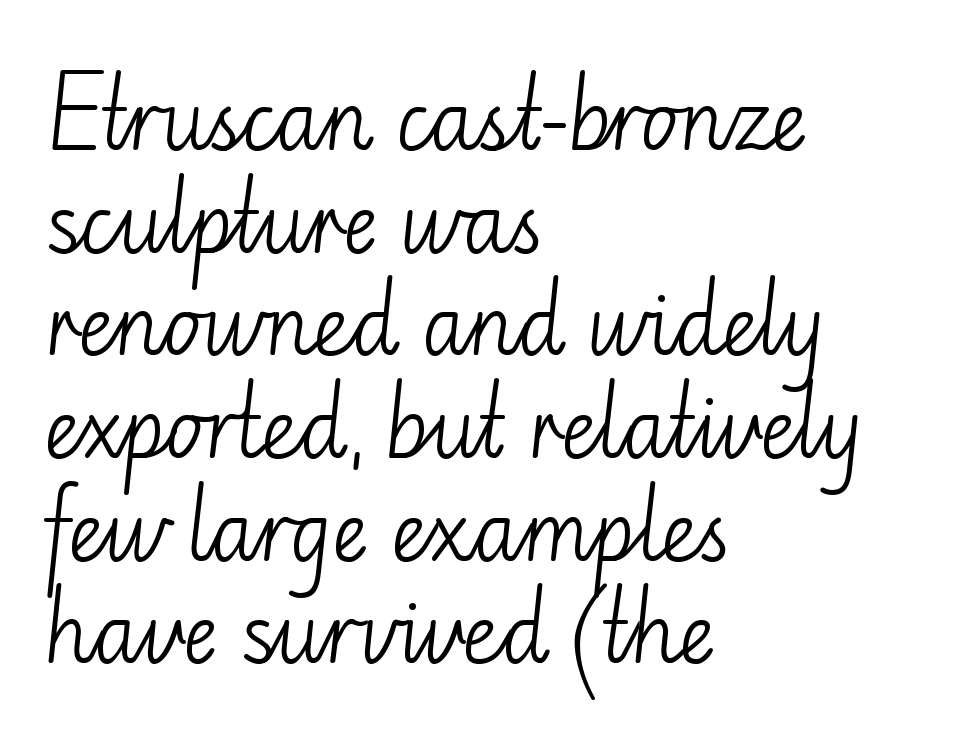
{"serif": "no", "bold": "no", "weight": "light", "width": "normal", "stroke_contrast": "low", "x_height": "small", "monospaced": "no", "underline": "no", "align": "left", "line_spacing": "normal", "line_spacing_ratio": 1.3, "letter_spacing": "normal", "letter_spacing_em": 0.0, "glyph_px": 79}
